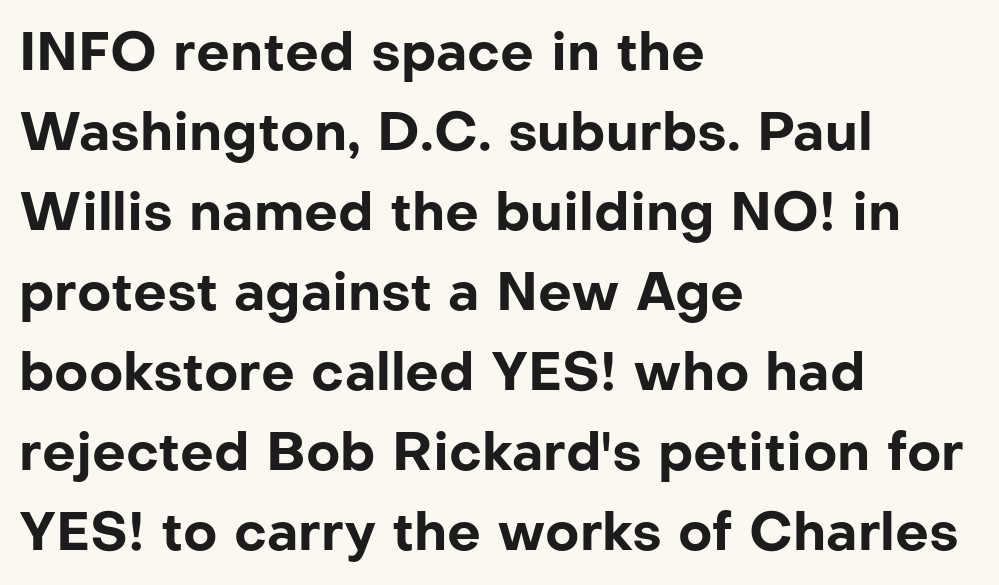
{"serif": "no", "italic": "no", "bold": "yes", "weight": "bold", "width": "normal", "stroke_contrast": "low", "x_height": "medium", "monospaced": "no", "underline": "no", "align": "left", "line_spacing": "normal", "line_spacing_ratio": 1.51, "letter_spacing": "normal", "letter_spacing_em": 0.0, "glyph_px": 53}
